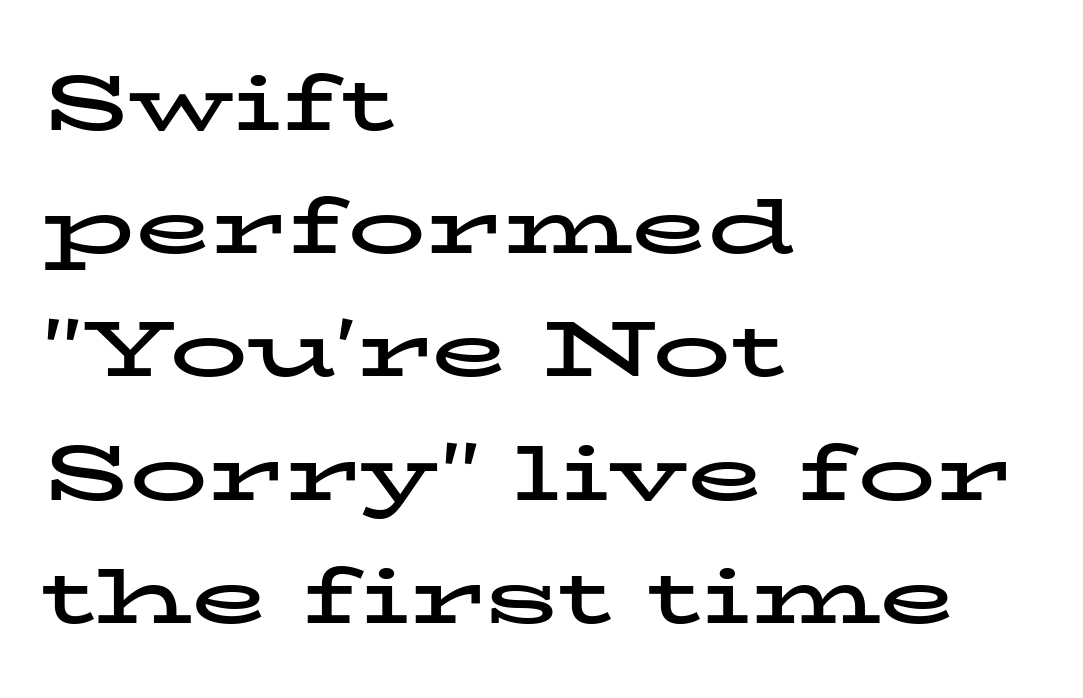
Q: Is the text bold? A: Yes.
Q: Is the text italic (slanted)? A: No, it is upright.
Q: Is the typeface a serif or a sans-serif typeface? A: Serif.
Q: Is the text underlined? A: No.
Q: How is the paragraph aligned? A: Left-aligned.
Q: Is the spacing between letters normal or unusually wide? A: Normal.
Q: Is the spacing between lines tight, normal or loose? A: Normal.
Q: Width (condensed, normal, or wide)? A: Wide.
Q: Stroke contrast? A: Low.
Q: x-height? A: Medium.
Q: Monospaced? A: No.
